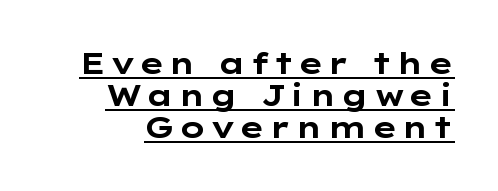
Q: Is the text bold? A: Yes.
Q: Is the text italic (slanted)? A: No, it is upright.
Q: Is the typeface a serif or a sans-serif typeface? A: Sans-serif.
Q: Is the text underlined? A: Yes.
Q: How is the paragraph aligned? A: Right-aligned.
Q: Is the spacing between lines tight, normal or loose? A: Tight.
Q: Width (condensed, normal, or wide)? A: Wide.
Q: Stroke contrast? A: Low.
Q: x-height? A: Medium.
Q: Monospaced? A: No.
